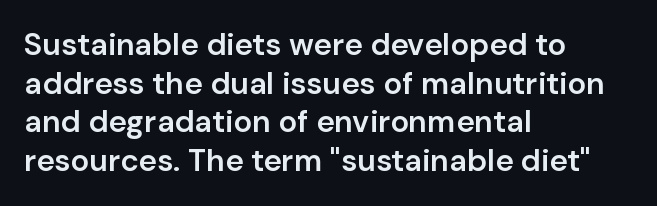
The type is set solid horizontally, with unmodified tracking. The gap between lines stays unmarked. Interline gaps are of average width in this sample. Tall strokes in this sample are plumb rather than angled. Teacher's note: observe the even left margin — that is flush-left alignment. Spacing verdict: proportional, widths tailored to each character.
